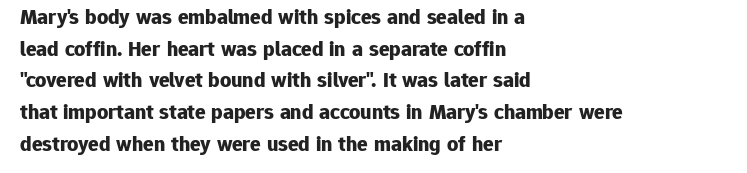
The image shows 22 px bold type, upright; set left-aligned, normal line spacing (1.44x), normal letter spacing, not underlined.
